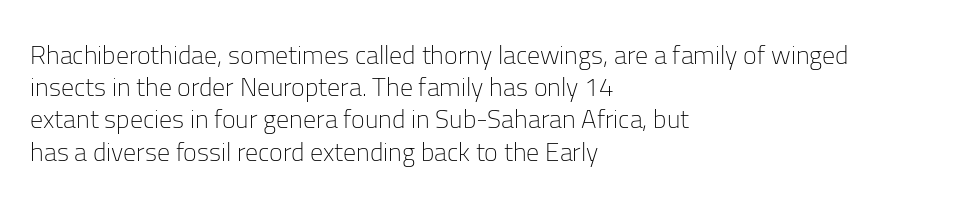
No letter is thick-stroked: the sample isn't bold. The lettering stays uniformly vertical, giving the passage a roman look. This sample uses plain, unmodified letter spacing. These lines stack with their left ends in a neat column. The gap between lines stays unmarked.
